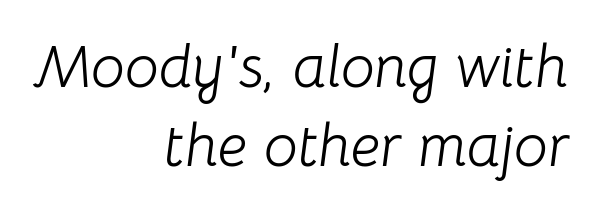
This rendering uses right alignment, leaving the left contour irregular. The face used here is rendered with its standard letterfit. Does the lettering tilt? It does — this is italic. The strokes carry an ordinary text weight at most. Varying glyph widths throughout — classic text-font behaviour. The line-height multiplier appears to be the usual default.
